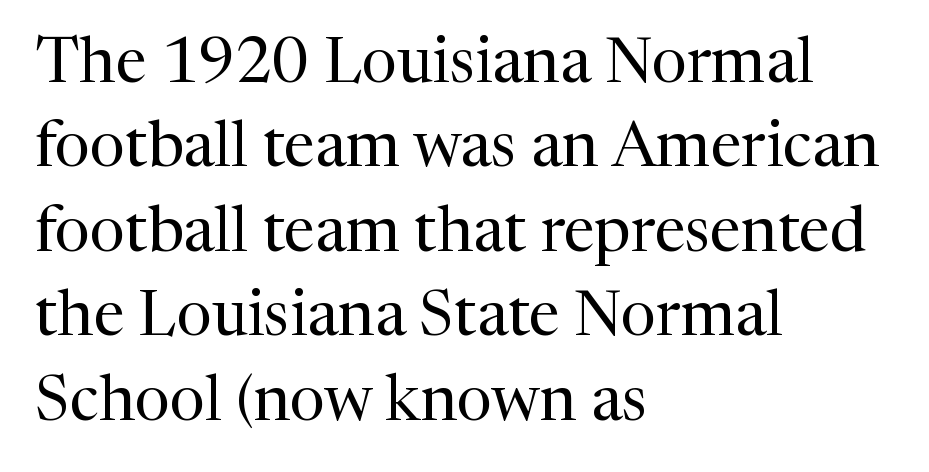
The image shows 63 px regular-weight serif type, upright; set left-aligned, normal line spacing (1.34x), normal letter spacing, not underlined; medium stroke contrast and a medium x-height.
